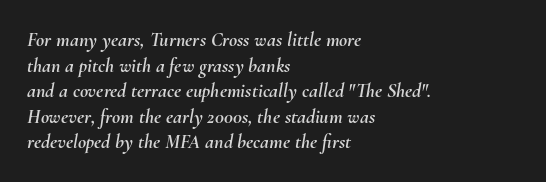
How are the letters spaced? Ordinarily, with no added tracking. Typeset ragged right — the left edge is the straight one. The text carries the slant typical of an italic or oblique font. Is there much room between lines? A standard amount, neither cramped nor airy. Honestly, there is no underline to notice here at all.
